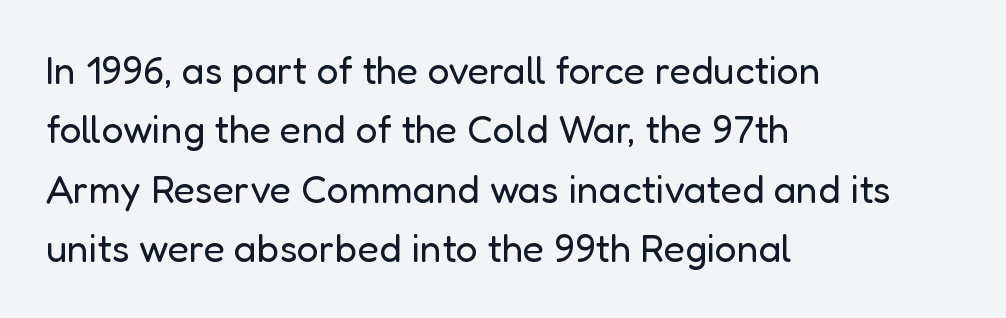
Q: Is the text bold? A: No.
Q: Is the text italic (slanted)? A: No, it is upright.
Q: Is the typeface a serif or a sans-serif typeface? A: Sans-serif.
Q: Is the text underlined? A: No.
Q: How is the paragraph aligned? A: Left-aligned.
Q: Is the spacing between letters normal or unusually wide? A: Normal.
Q: Is the spacing between lines tight, normal or loose? A: Normal.
Q: Width (condensed, normal, or wide)? A: Normal.
Q: Stroke contrast? A: Low.
Q: x-height? A: Medium.
Q: Monospaced? A: No.
